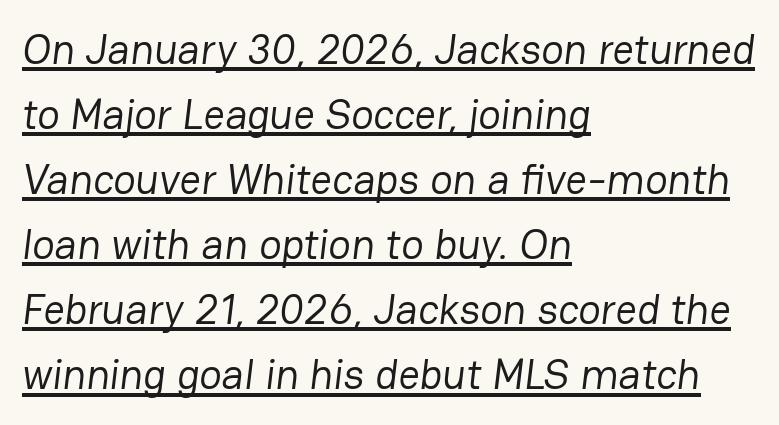
Q: Is the text bold? A: No.
Q: Is the typeface a serif or a sans-serif typeface? A: Sans-serif.
Q: Is the text underlined? A: Yes.
Q: How is the paragraph aligned? A: Left-aligned.
Q: Is the spacing between letters normal or unusually wide? A: Normal.
Q: Is the spacing between lines tight, normal or loose? A: Normal.
Q: Width (condensed, normal, or wide)? A: Normal.
Q: Stroke contrast? A: Low.
Q: x-height? A: Medium.
Q: Monospaced? A: No.
